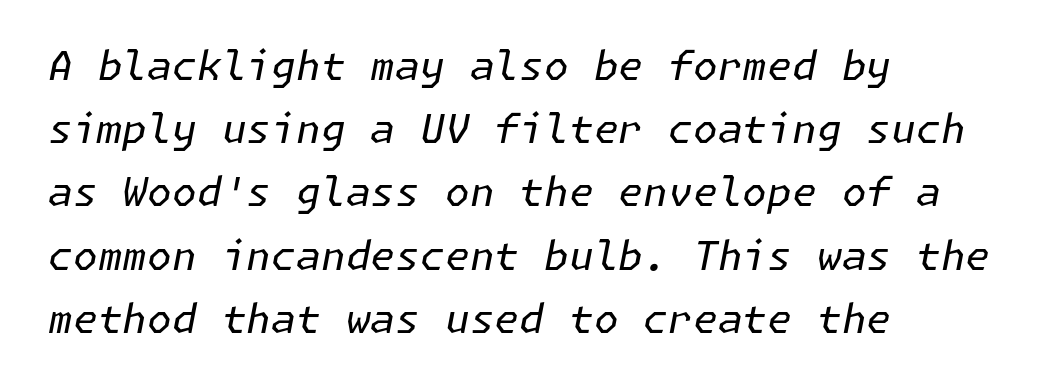
The image shows 40 px regular-weight type, italic (leaning right); set left-aligned, normal line spacing (1.58x), normal letter spacing, not underlined; low stroke contrast and a medium x-height.
